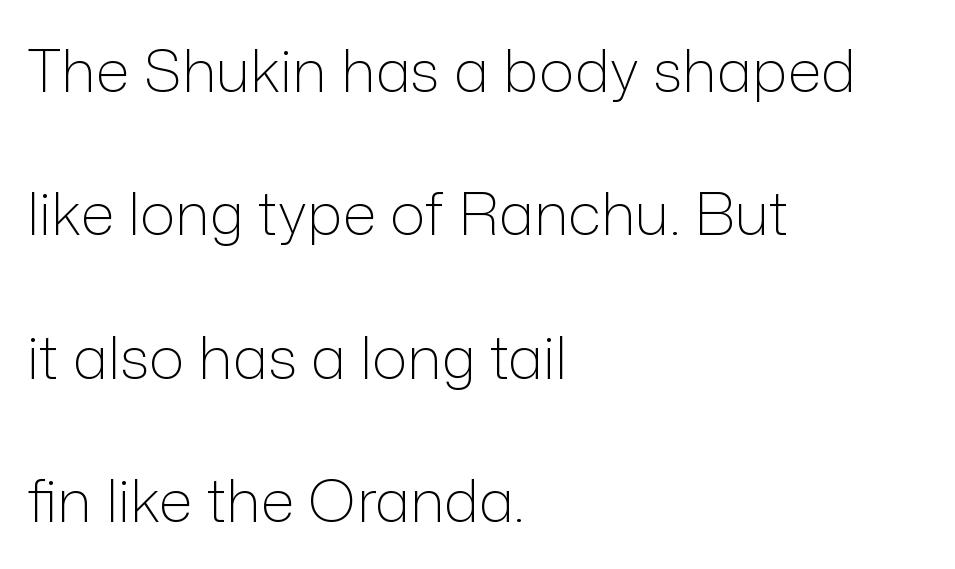
Q: Is the text bold? A: No.
Q: Is the text italic (slanted)? A: No, it is upright.
Q: Is the typeface a serif or a sans-serif typeface? A: Sans-serif.
Q: Is the text underlined? A: No.
Q: How is the paragraph aligned? A: Left-aligned.
Q: Is the spacing between letters normal or unusually wide? A: Normal.
Q: Is the spacing between lines tight, normal or loose? A: Loose.
Q: Width (condensed, normal, or wide)? A: Normal.
Q: Stroke contrast? A: Low.
Q: x-height? A: Medium.
Q: Monospaced? A: No.
